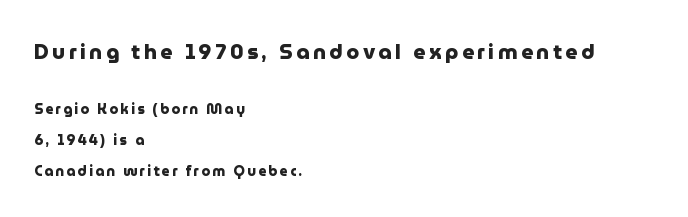
Q: Is the text bold? A: Yes.
Q: Is the text italic (slanted)? A: No, it is upright.
Q: Is the text underlined? A: No.
Q: How is the paragraph aligned? A: Left-aligned.
Q: Is the spacing between lines tight, normal or loose? A: Loose.
Q: Which block of text is set in a larger size, the first (top) or the second (bottom)? A: The first (top) one.
